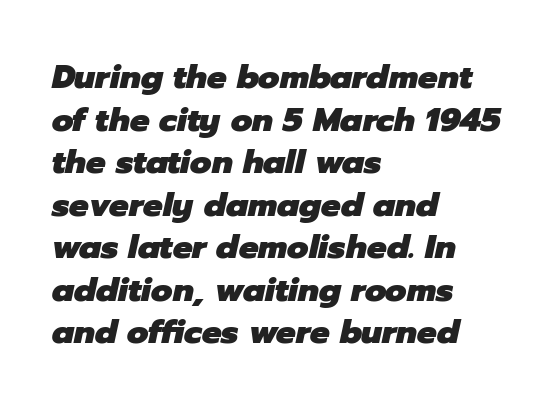
{"italic": "yes", "lean": "right", "slant_degrees": 12, "bold": "yes", "weight": "heavy", "width": "normal", "stroke_contrast": "low", "x_height": "medium", "monospaced": "no", "underline": "no", "align": "left", "line_spacing": "normal", "line_spacing_ratio": 1.29, "letter_spacing": "normal", "letter_spacing_em": 0.0, "glyph_px": 33}
